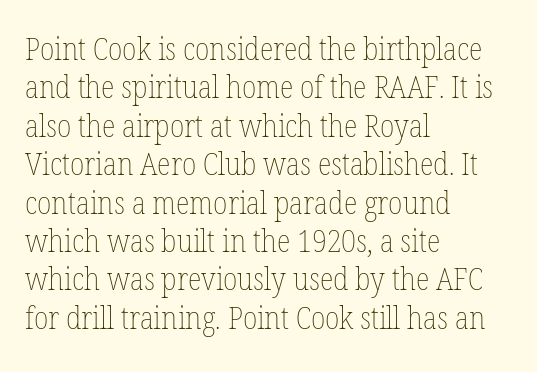
No word sits above an underline. In terms of posture, this sample is upright. Spacing verdict: proportional, widths tailored to each character. Compared with a centered layout, this one pins lines to the left instead.
